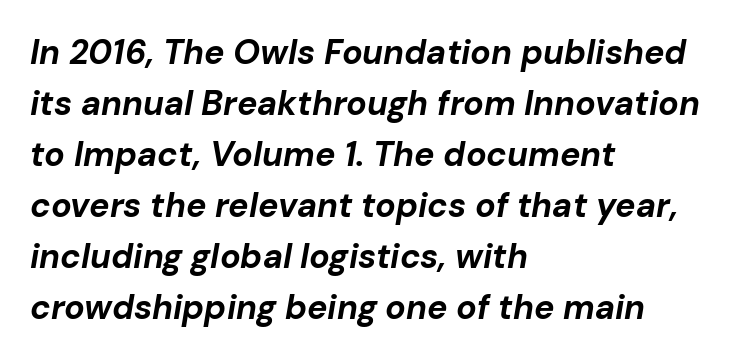
{"italic": "yes", "lean": "right", "slant_degrees": 10, "bold": "yes", "weight": "bold", "width": "normal", "stroke_contrast": "low", "x_height": "medium", "monospaced": "no", "underline": "no", "align": "left", "line_spacing": "normal", "line_spacing_ratio": 1.5, "letter_spacing": "normal", "letter_spacing_em": 0.0, "glyph_px": 34}
